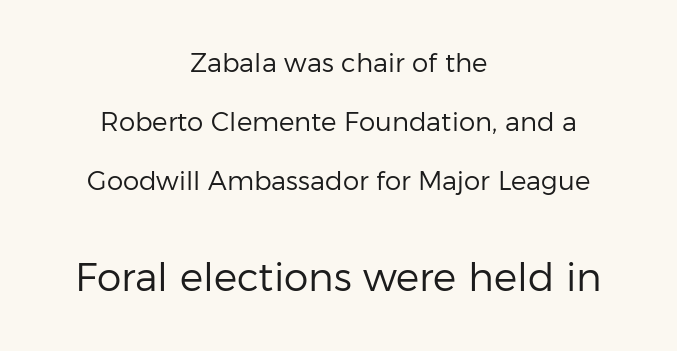
{"serif": "no", "italic": "no", "bold": "no", "weight": "regular", "width": "normal", "stroke_contrast": "low", "x_height": "medium", "monospaced": "no", "underline": "no", "align": "center", "line_spacing": "loose", "line_spacing_ratio": 2.26, "letter_spacing": "normal", "letter_spacing_em": 0.0, "larger_block": "second", "size_ratio": 1.5, "glyph_px": 39}
